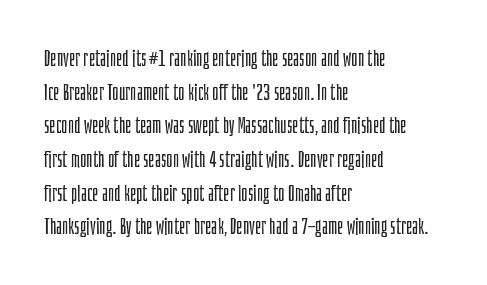
Q: Is the text bold? A: No.
Q: Is the text italic (slanted)? A: No, it is upright.
Q: Is the text underlined? A: No.
Q: How is the paragraph aligned? A: Left-aligned.
Q: Is the spacing between letters normal or unusually wide? A: Normal.
Q: Is the spacing between lines tight, normal or loose? A: Normal.
